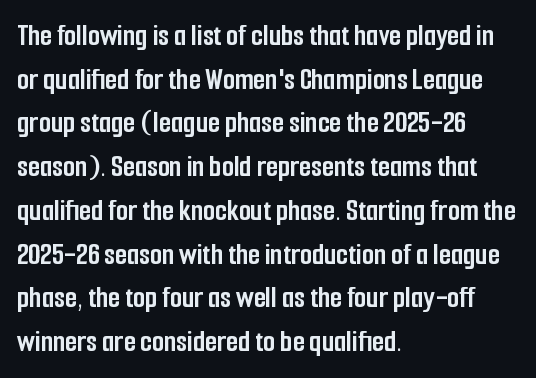
Q: Is the text bold? A: Yes.
Q: Is the text italic (slanted)? A: No, it is upright.
Q: Is the typeface a serif or a sans-serif typeface? A: Sans-serif.
Q: Is the text underlined? A: No.
Q: How is the paragraph aligned? A: Left-aligned.
Q: Is the spacing between letters normal or unusually wide? A: Normal.
Q: Is the spacing between lines tight, normal or loose? A: Normal.
Q: Width (condensed, normal, or wide)? A: Condensed.
Q: Stroke contrast? A: Low.
Q: x-height? A: Medium.
Q: Monospaced? A: No.
